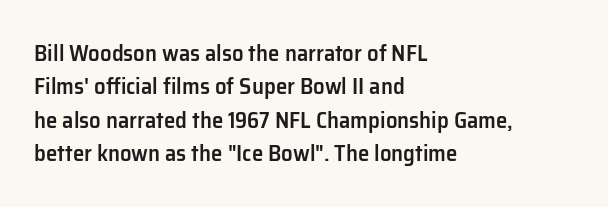
The line-height multiplier appears to be the usual default. The type is set solid horizontally, with unmodified tracking. This rendering uses left alignment, leaving the right contour irregular. Posture: vertical. Underlining? Definitely not there. The sample has been set in demibold, a notch under bold.
